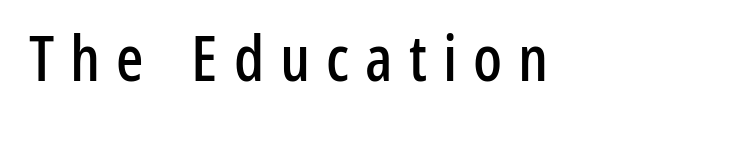
Q: Is the text italic (slanted)? A: No, it is upright.
Q: Is the typeface a serif or a sans-serif typeface? A: Sans-serif.
Q: Is the text underlined? A: No.
Q: How is the paragraph aligned? A: Left-aligned.
Q: Is the spacing between letters normal or unusually wide? A: Unusually wide.
Q: Width (condensed, normal, or wide)? A: Condensed.
Q: Stroke contrast? A: Low.
Q: x-height? A: Medium.
Q: Monospaced? A: No.
